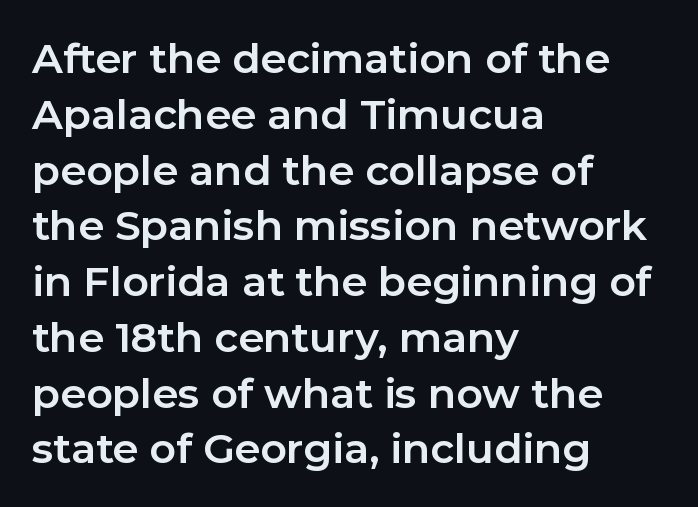
The strip under each line holds only bare page. When letters stand straight like this, we call the style roman or upright. Line beginnings align vertically; line endings do not. These lines sit exactly where default settings would place them. Short note: letters normally spaced.
